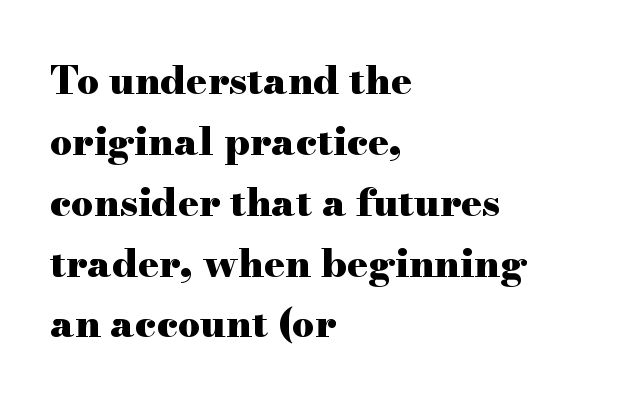
The space directly below the letters is spotless. Summary of weight: heavy, a full bold. The gaps between neighbouring characters are ordinary and unremarkable. Students, observe: this is what conventionally led text looks like. Short and long lines alike share a common starting point at left. Spacing verdict: proportional, widths tailored to each character.
